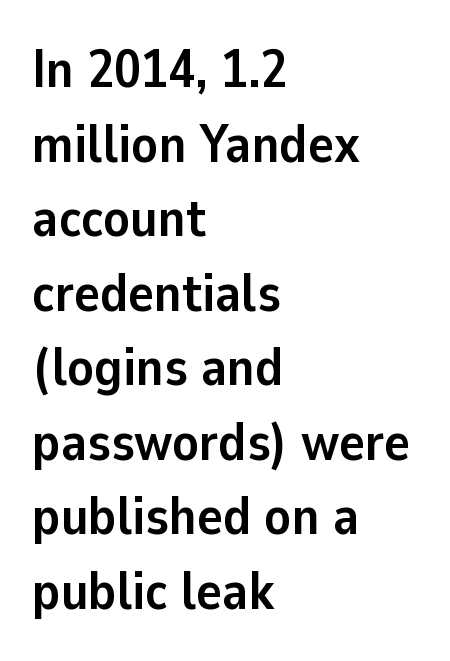
{"serif": "no", "italic": "no", "bold": "yes", "weight": "semibold", "width": "normal", "stroke_contrast": "low", "x_height": "medium", "monospaced": "no", "underline": "no", "align": "left", "line_spacing": "normal", "line_spacing_ratio": 1.38, "letter_spacing": "normal", "letter_spacing_em": 0.0, "glyph_px": 54}
